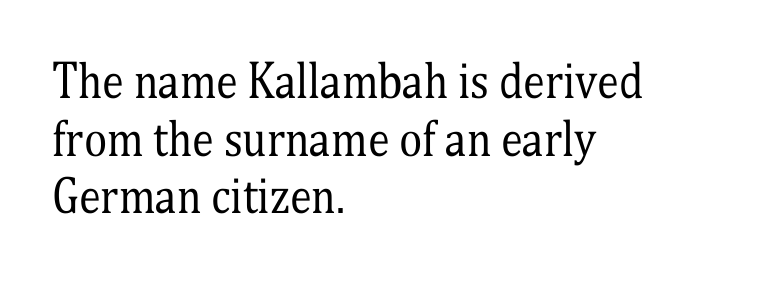
Q: Is the text bold? A: No.
Q: Is the text italic (slanted)? A: No, it is upright.
Q: Is the typeface a serif or a sans-serif typeface? A: Serif.
Q: Is the text underlined? A: No.
Q: How is the paragraph aligned? A: Left-aligned.
Q: Is the spacing between letters normal or unusually wide? A: Normal.
Q: Is the spacing between lines tight, normal or loose? A: Normal.
Q: Width (condensed, normal, or wide)? A: Condensed.
Q: Stroke contrast? A: Medium.
Q: x-height? A: Medium.
Q: Monospaced? A: No.
